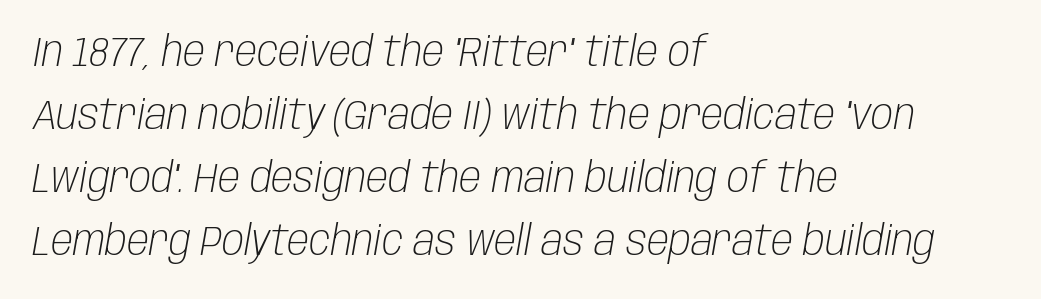
{"italic": "yes", "lean": "right", "slant_degrees": 10, "bold": "no", "weight": "light", "width": "condensed", "stroke_contrast": "low", "x_height": "large", "monospaced": "no", "underline": "no", "align": "left", "line_spacing": "normal", "line_spacing_ratio": 1.54, "letter_spacing": "normal", "letter_spacing_em": 0.0, "glyph_px": 41}
